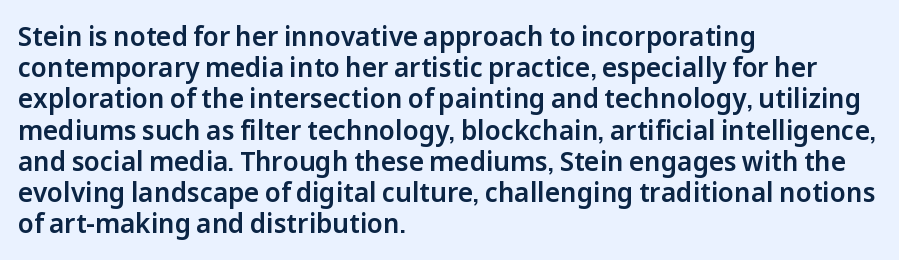
{"italic": "no", "underline": "no", "align": "left", "line_spacing_ratio": 1.2, "letter_spacing": "normal", "letter_spacing_em": 0.0, "glyph_px": 26}
